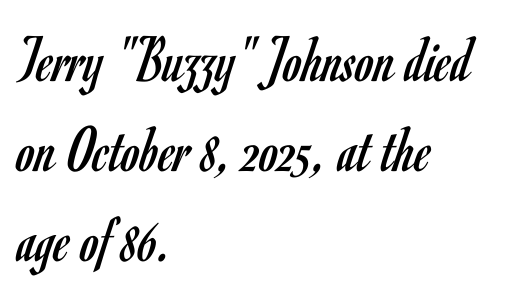
Q: Is the text bold? A: No.
Q: Is the text italic (slanted)? A: Yes.
Q: Is the typeface a serif or a sans-serif typeface? A: Sans-serif.
Q: Is the text underlined? A: No.
Q: How is the paragraph aligned? A: Left-aligned.
Q: Is the spacing between letters normal or unusually wide? A: Normal.
Q: Is the spacing between lines tight, normal or loose? A: Normal.
Q: Width (condensed, normal, or wide)? A: Condensed.
Q: Stroke contrast? A: Low.
Q: x-height? A: Small.
Q: Monospaced? A: No.
